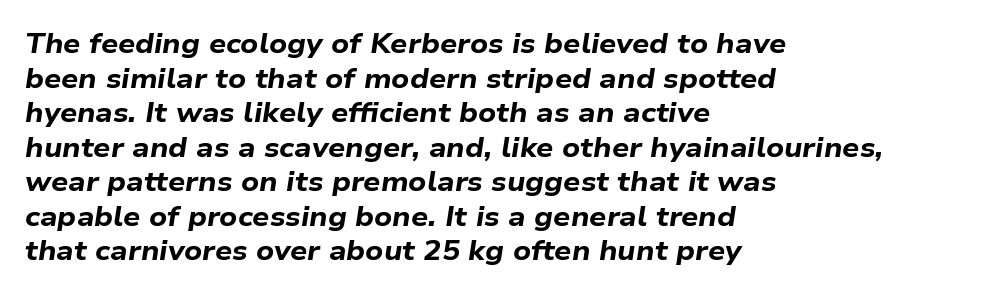
Q: Is the text bold? A: Yes.
Q: Is the text italic (slanted)? A: Yes, it leans right by about 9 degrees.
Q: Is the text underlined? A: No.
Q: How is the paragraph aligned? A: Left-aligned.
Q: Is the spacing between letters normal or unusually wide? A: Normal.
Q: Is the spacing between lines tight, normal or loose? A: Normal.
